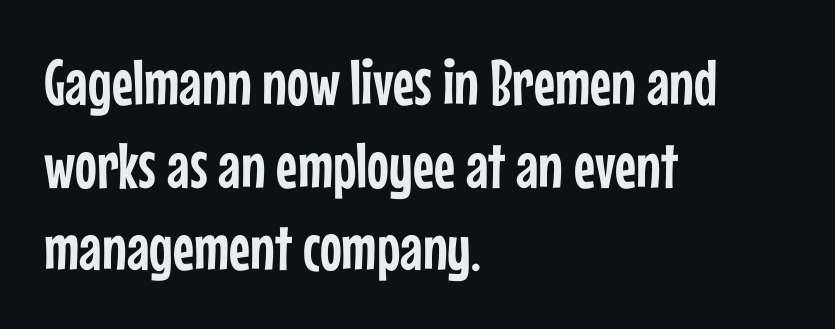
{"serif": "no", "italic": "no", "width": "condensed", "stroke_contrast": "low", "x_height": "medium", "monospaced": "no", "underline": "no", "align": "left", "line_spacing": "normal", "line_spacing_ratio": 1.27, "letter_spacing": "normal", "letter_spacing_em": 0.0, "glyph_px": 65}
